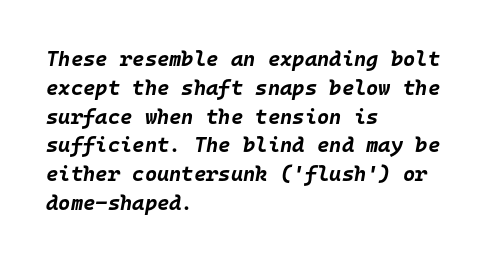
{"italic": "yes", "lean": "right", "slant_degrees": 10, "bold": "yes", "underline": "no", "align": "left", "line_spacing": "normal", "line_spacing_ratio": 1.37, "letter_spacing": "normal", "letter_spacing_em": 0.0, "glyph_px": 21}
